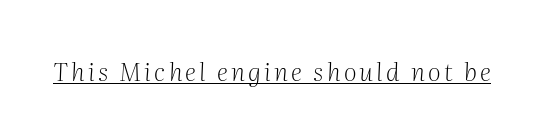
{"italic": "yes", "lean": "right", "slant_degrees": 2, "bold": "no", "underline": "yes", "glyph_px": 25}
